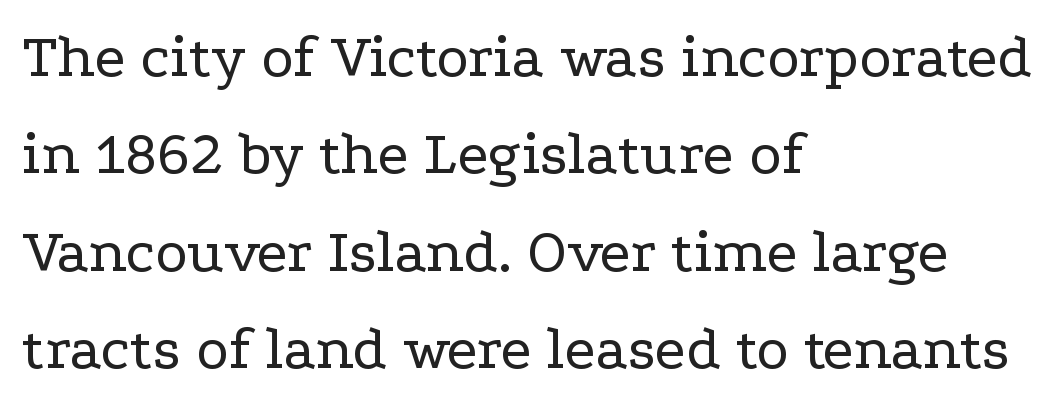
The image shows 62 px regular-weight, wide serif type, upright; set left-aligned, normal line spacing (1.57x), normal letter spacing, not underlined; low stroke contrast and a medium x-height.
